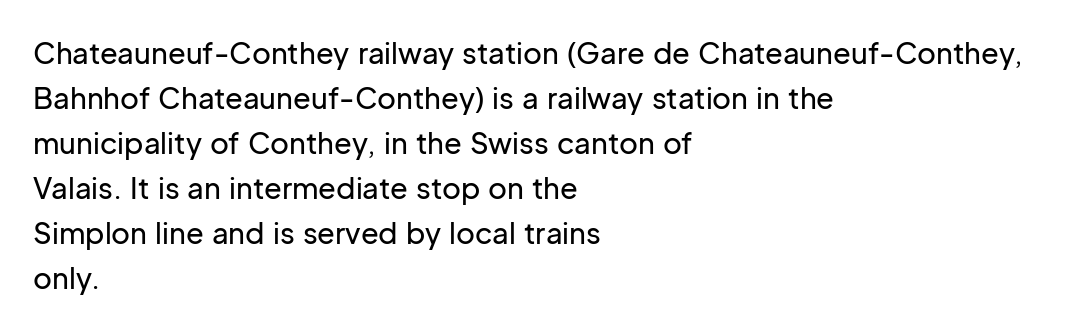
Each word holds together tightly as a unit, with standard inter-letter gaps. Compared with a centered layout, this one pins lines to the left instead. Does the leading feel generous? No, just average. The face used here is proportionally spaced, like ordinary book or web type.
